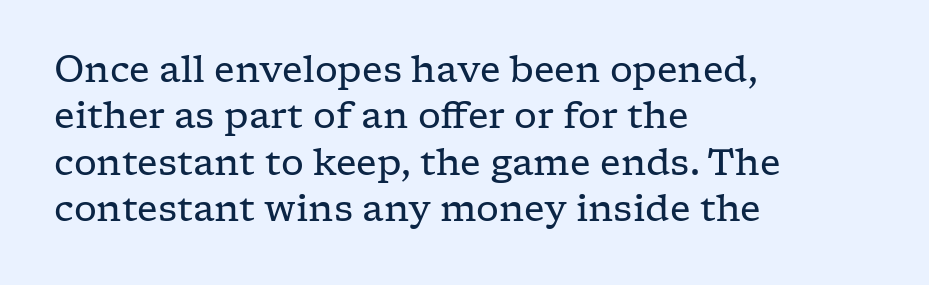
{"serif": "yes", "italic": "no", "bold": "no", "weight": "regular", "width": "wide", "stroke_contrast": "low", "x_height": "medium", "monospaced": "no", "underline": "no", "align": "left", "line_spacing": "normal", "line_spacing_ratio": 1.29, "letter_spacing": "normal", "letter_spacing_em": 0.0, "glyph_px": 36}
